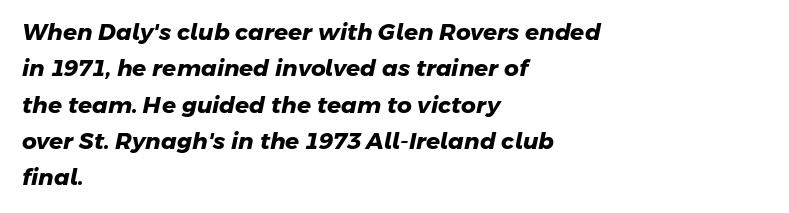
The image shows 23 px bold type; set left-aligned, normal line spacing (1.58x), normal letter spacing, not underlined.
